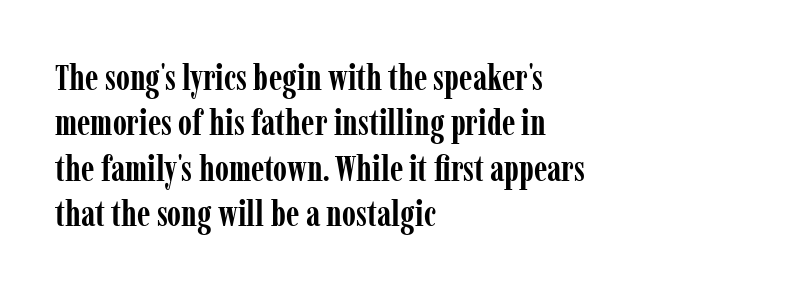
Q: Is the text bold? A: Yes.
Q: Is the text italic (slanted)? A: No, it is upright.
Q: Is the typeface a serif or a sans-serif typeface? A: Serif.
Q: Is the text underlined? A: No.
Q: How is the paragraph aligned? A: Left-aligned.
Q: Is the spacing between letters normal or unusually wide? A: Normal.
Q: Is the spacing between lines tight, normal or loose? A: Normal.
Q: Width (condensed, normal, or wide)? A: Condensed.
Q: Stroke contrast? A: Low.
Q: x-height? A: Medium.
Q: Monospaced? A: No.
